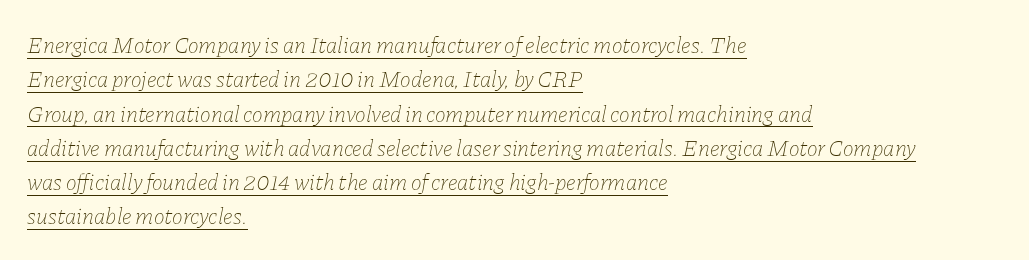
The face looks like a standard text weight, possibly lighter. Visually the block forms a straight wall on the left and a jagged coastline on the right. A typesetter would call this zero additional tracking. A baseline rule has been typeset under these characters.
